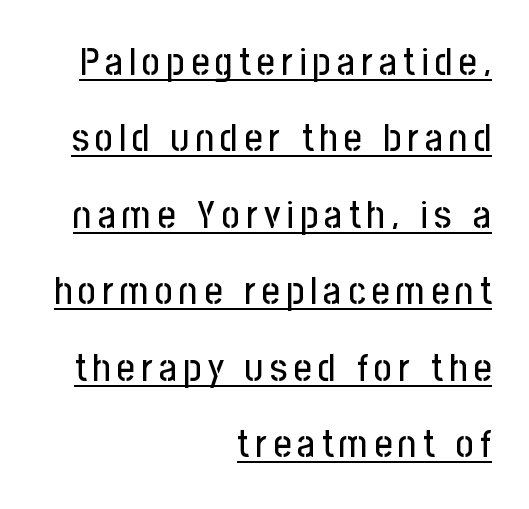
The image shows 39 px condensed sans-serif type, upright; set right-aligned, loose line spacing (1.96x), underlined; low stroke contrast and a medium x-height.
